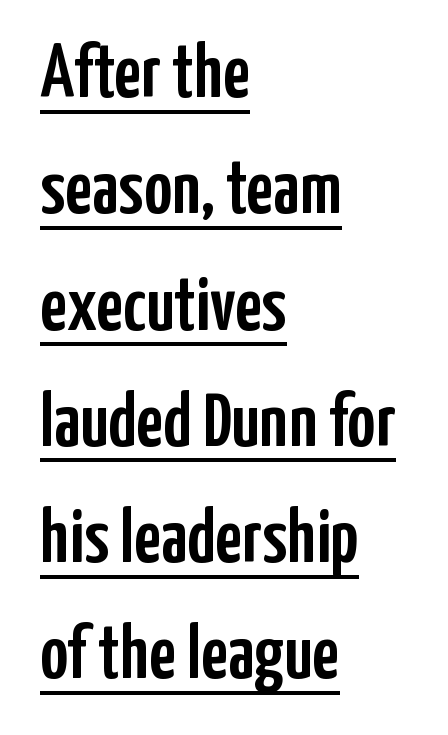
Check the space under the baseline: a stroke is drawn there. Standard letterfit; no display-style spreading of the glyphs. Interline gaps are of average width in this sample. Regarding serifs, this sample does without them.
